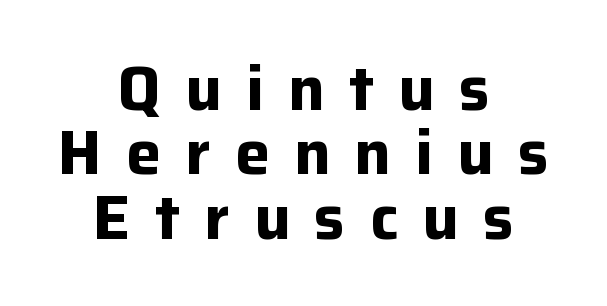
{"serif": "no", "italic": "no", "bold": "yes", "weight": "bold", "width": "normal", "stroke_contrast": "low", "x_height": "medium", "monospaced": "no", "underline": "no", "align": "center", "line_spacing": "tight", "line_spacing_ratio": 1.04, "letter_spacing": "wide", "letter_spacing_em": 0.39, "glyph_px": 62}
